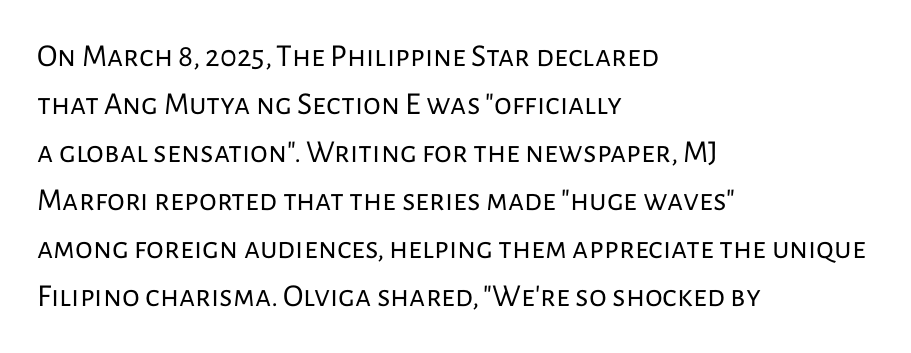
Q: Is the text bold? A: No.
Q: Is the text italic (slanted)? A: No, it is upright.
Q: Is the typeface a serif or a sans-serif typeface? A: Sans-serif.
Q: Is the text underlined? A: No.
Q: How is the paragraph aligned? A: Left-aligned.
Q: Is the spacing between letters normal or unusually wide? A: Normal.
Q: Is the spacing between lines tight, normal or loose? A: Normal.
Q: Width (condensed, normal, or wide)? A: Normal.
Q: Stroke contrast? A: Low.
Q: x-height? A: Medium.
Q: Monospaced? A: No.
